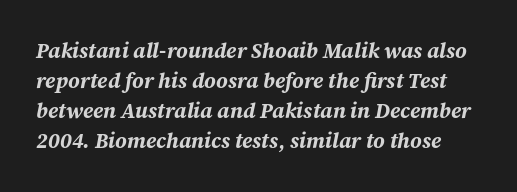
The image shows 21 px bold type, italic (leaning right); set normal line spacing (1.43x), normal letter spacing, not underlined.
